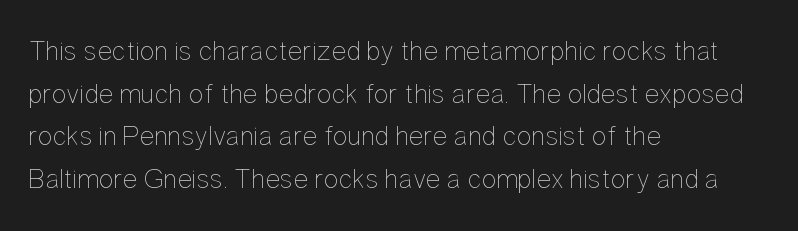
{"italic": "no", "bold": "no", "weight": "thin", "width": "condensed", "stroke_contrast": "low", "x_height": "medium", "monospaced": "no", "underline": "no", "align": "left", "line_spacing": "normal", "line_spacing_ratio": 1.52, "letter_spacing": "normal", "letter_spacing_em": 0.0, "glyph_px": 28}
